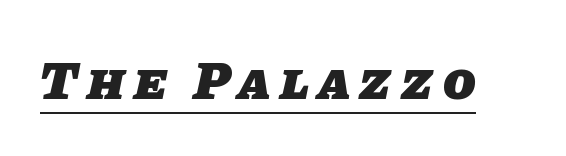
Q: Is the text bold? A: Yes.
Q: Is the typeface a serif or a sans-serif typeface? A: Serif.
Q: Is the text underlined? A: Yes.
Q: Width (condensed, normal, or wide)? A: Normal.
Q: Stroke contrast? A: Low.
Q: x-height? A: Large.
Q: Monospaced? A: No.
